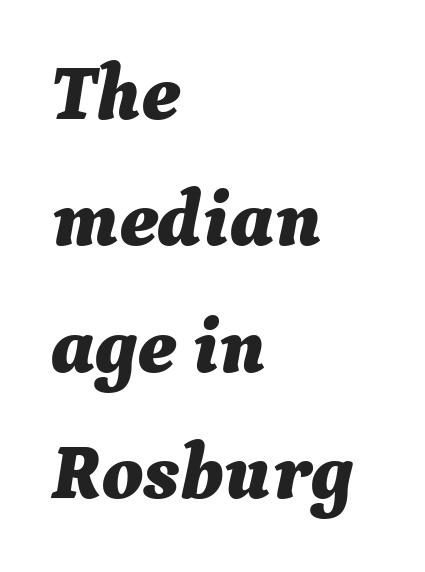
The image shows 79 px bold type, italic (leaning right); set left-aligned, normal line spacing (1.6x), normal letter spacing, not underlined; medium stroke contrast and a medium x-height.
